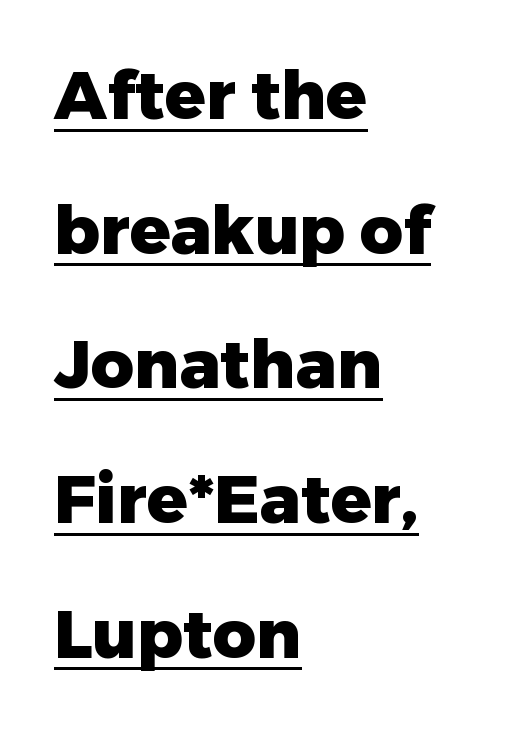
Q: Is the text bold? A: Yes.
Q: Is the text italic (slanted)? A: No, it is upright.
Q: Is the typeface a serif or a sans-serif typeface? A: Sans-serif.
Q: Is the text underlined? A: Yes.
Q: How is the paragraph aligned? A: Left-aligned.
Q: Is the spacing between letters normal or unusually wide? A: Normal.
Q: Is the spacing between lines tight, normal or loose? A: Loose.
Q: Width (condensed, normal, or wide)? A: Normal.
Q: Stroke contrast? A: Low.
Q: x-height? A: Medium.
Q: Monospaced? A: No.
